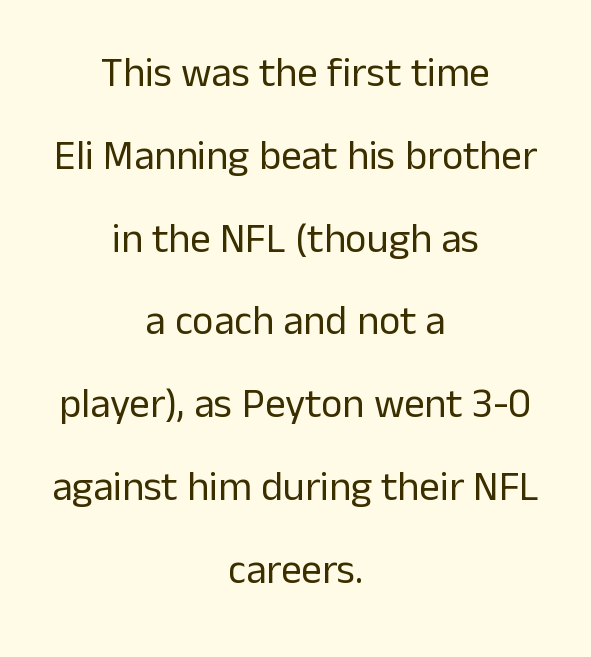
Looks like regular typesetting: each glyph gets only the width it needs. Students, note that the glyphs here touch the page at normal intervals. No chunkiness to these letters — they're not bold. The setting favours the middle, as headings and verse often do. Upright lettering throughout.
